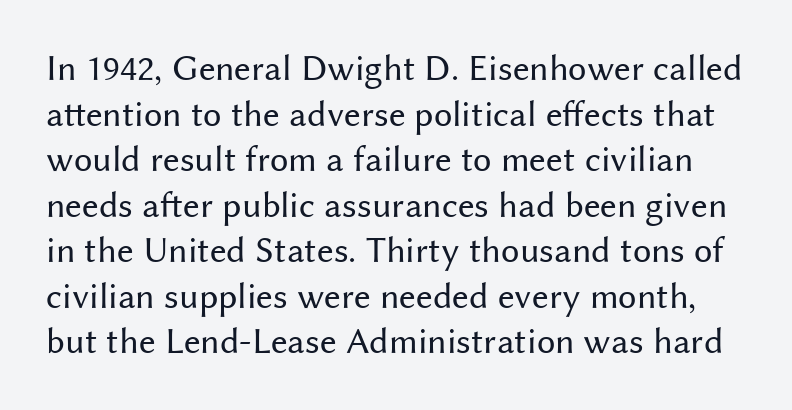
Serif or sans? Sans — the stroke terminals are bare. Just letters on the line, the space beneath them empty. The letters sit at their default tracking, neither squeezed nor spread. Characters remain perfectly vertical along every line.
